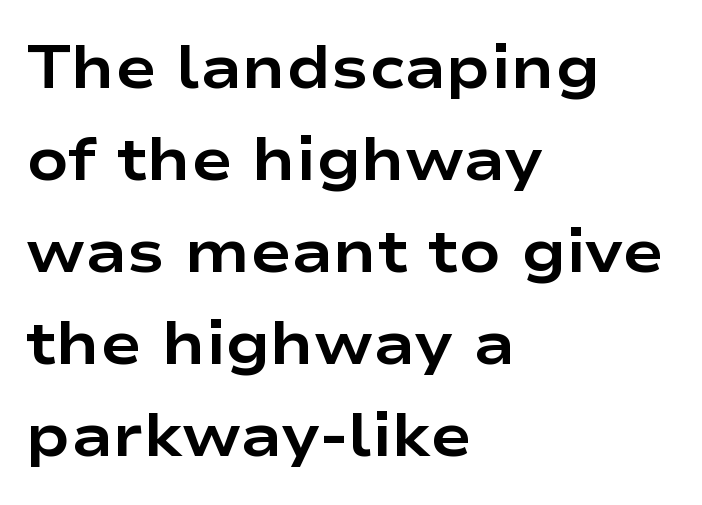
{"serif": "no", "italic": "no", "bold": "yes", "weight": "bold", "width": "wide", "stroke_contrast": "low", "x_height": "medium", "monospaced": "no", "underline": "no", "align": "left", "line_spacing": "normal", "line_spacing_ratio": 1.51, "letter_spacing": "normal", "letter_spacing_em": 0.0, "glyph_px": 61}
